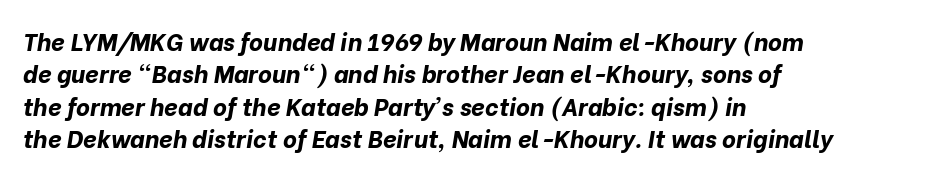
The image shows 24 px bold type, italic (leaning right); set left-aligned, normal line spacing (1.35x), normal letter spacing, not underlined.
